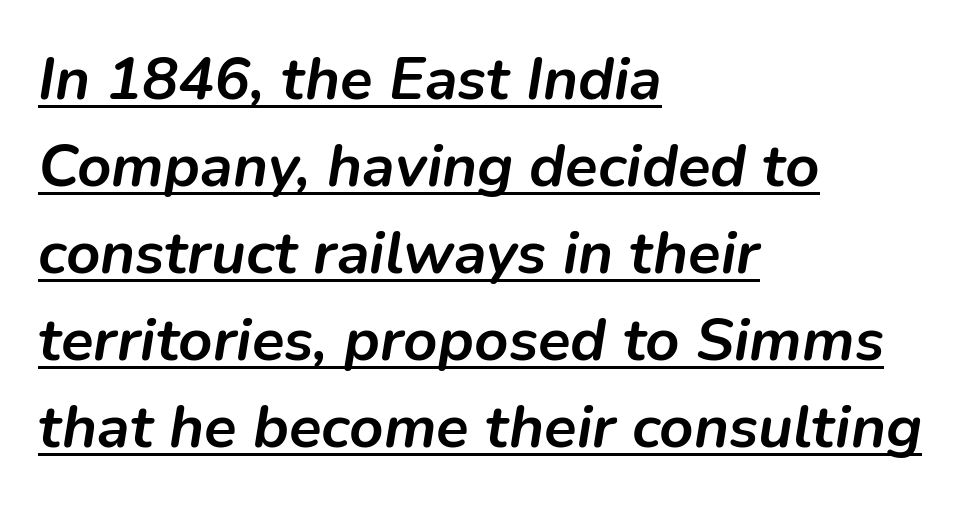
The image shows 60 px semibold type, italic (leaning right); set left-aligned, normal line spacing (1.45x), normal letter spacing, underlined; low stroke contrast and a medium x-height.
